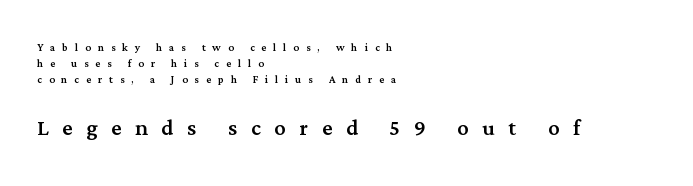
{"serif": "yes", "italic": "no", "width": "normal", "stroke_contrast": "medium", "x_height": "medium", "monospaced": "no", "underline": "no", "align": "left", "line_spacing": "tight", "line_spacing_ratio": 1.15, "letter_spacing": "wide", "letter_spacing_em": 0.49, "larger_block": "second", "size_ratio": 2.0, "glyph_px": 28}
